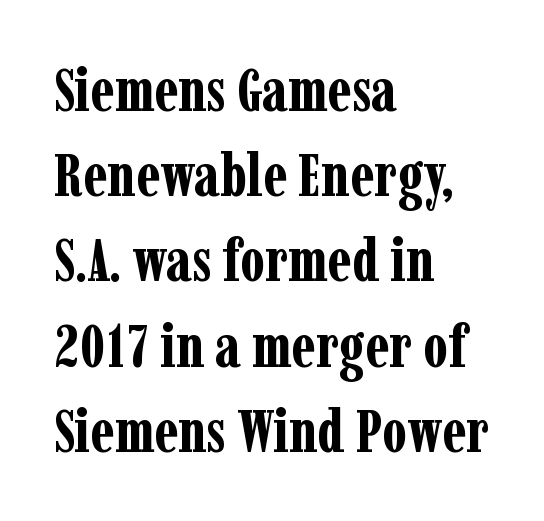
{"serif": "yes", "italic": "no", "bold": "yes", "weight": "bold", "width": "condensed", "stroke_contrast": "low", "x_height": "medium", "monospaced": "no", "underline": "no", "align": "left", "line_spacing": "normal", "line_spacing_ratio": 1.42, "letter_spacing": "normal", "letter_spacing_em": 0.0, "glyph_px": 60}
